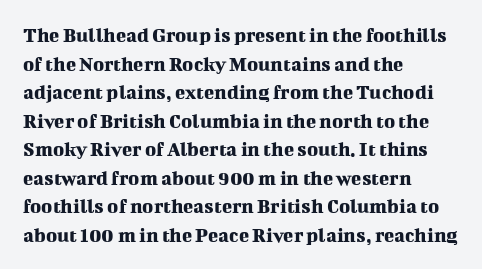
Q: Is the text italic (slanted)? A: No, it is upright.
Q: Is the text underlined? A: No.
Q: How is the paragraph aligned? A: Left-aligned.
Q: Is the spacing between letters normal or unusually wide? A: Normal.
Q: Is the spacing between lines tight, normal or loose? A: Normal.
